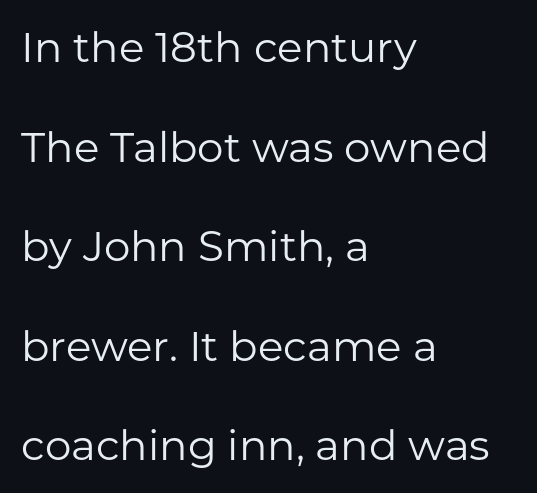
Q: Is the text bold? A: No.
Q: Is the text italic (slanted)? A: No, it is upright.
Q: Is the typeface a serif or a sans-serif typeface? A: Sans-serif.
Q: Is the text underlined? A: No.
Q: How is the paragraph aligned? A: Left-aligned.
Q: Is the spacing between letters normal or unusually wide? A: Normal.
Q: Is the spacing between lines tight, normal or loose? A: Loose.
Q: Width (condensed, normal, or wide)? A: Normal.
Q: Stroke contrast? A: Low.
Q: x-height? A: Medium.
Q: Monospaced? A: No.
